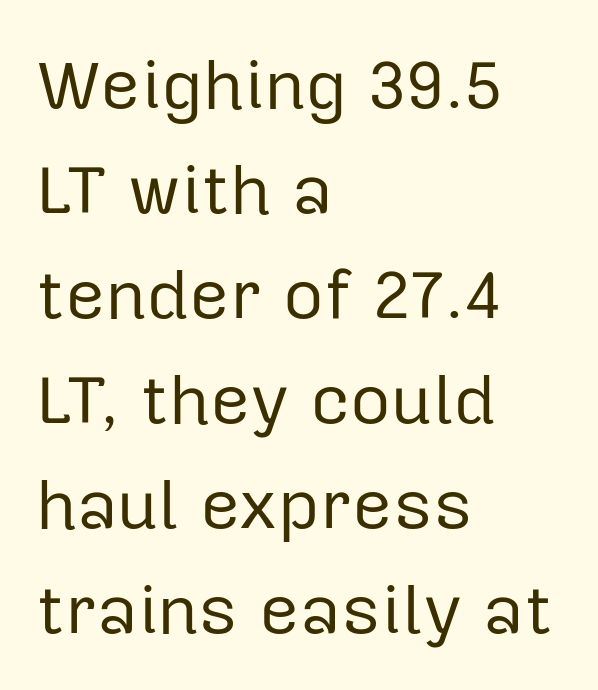
{"serif": "no", "italic": "no", "bold": "no", "weight": "regular", "width": "normal", "stroke_contrast": "low", "x_height": "medium", "monospaced": "no", "underline": "no", "align": "left", "line_spacing": "normal", "line_spacing_ratio": 1.5, "letter_spacing": "normal", "letter_spacing_em": 0.0, "glyph_px": 70}
